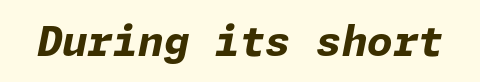
{"italic": "yes", "lean": "right", "slant_degrees": 11, "bold": "yes", "weight": "bold", "width": "normal", "stroke_contrast": "low", "x_height": "medium", "underline": "no", "letter_spacing": "normal", "letter_spacing_em": 0.0, "glyph_px": 41}
